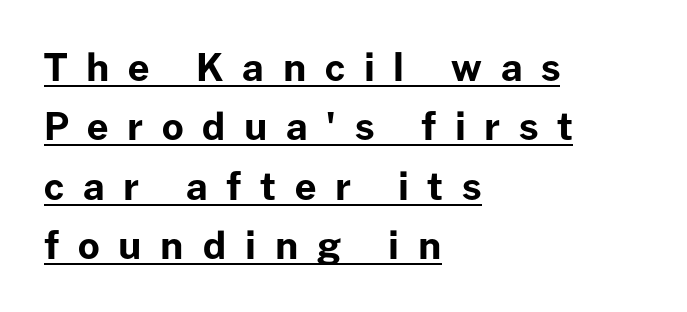
{"serif": "no", "italic": "no", "bold": "yes", "weight": "bold", "width": "normal", "stroke_contrast": "low", "x_height": "medium", "monospaced": "no", "underline": "yes", "align": "left", "line_spacing": "normal", "line_spacing_ratio": 1.56, "letter_spacing": "wide", "letter_spacing_em": 0.49, "glyph_px": 38}
